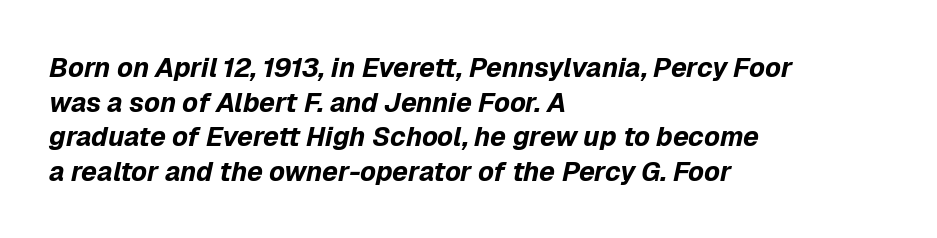
The image shows 27 px bold type, italic (leaning right); set left-aligned, normal line spacing (1.28x), normal letter spacing, not underlined.
